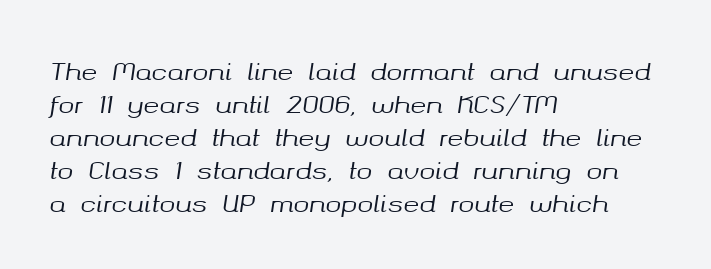
Q: Is the text italic (slanted)? A: Yes, it leans right by about 8 degrees.
Q: Is the text underlined? A: No.
Q: How is the paragraph aligned? A: Left-aligned.
Q: Is the spacing between letters normal or unusually wide? A: Normal.
Q: Is the spacing between lines tight, normal or loose? A: Normal.
